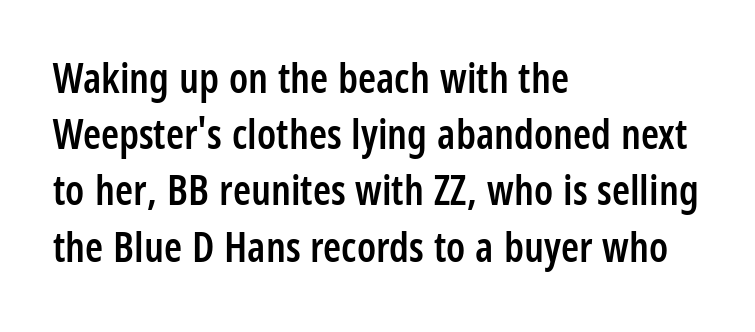
Has an underline been added? It has not. The letters carry no serifs — their stems end cleanly without finishing strokes. Nothing unusual about the tracking: characters are spaced as the font intends. This is moderately heavy type, rendered in semibold. Varying glyph widths throughout — classic text-font behaviour. The typography opts for an upright posture over an oblique one.
